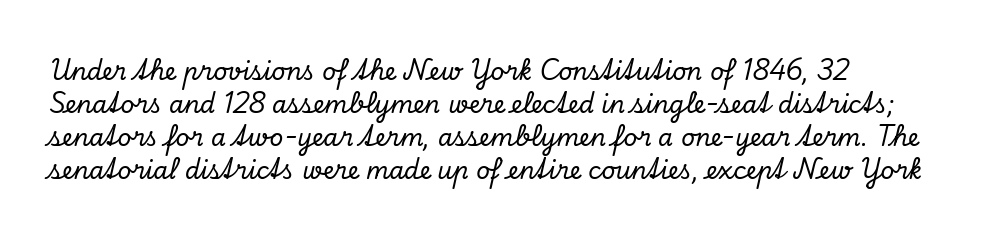
Glyph-to-glyph distance matches everyday printed text. Posture: slanted. Type without underlining. Summary of vertical rhythm: regular, with standard interline spacing.
